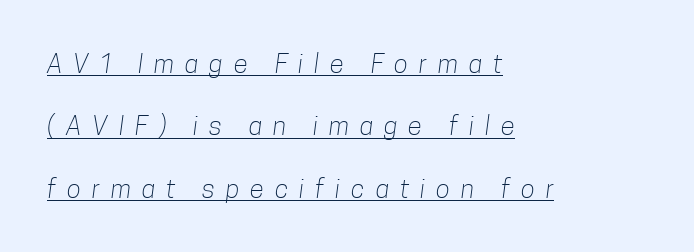
{"bold": "no", "underline": "yes", "align": "left", "line_spacing": "loose", "line_spacing_ratio": 2.4, "letter_spacing": "wide", "letter_spacing_em": 0.42, "glyph_px": 26}
